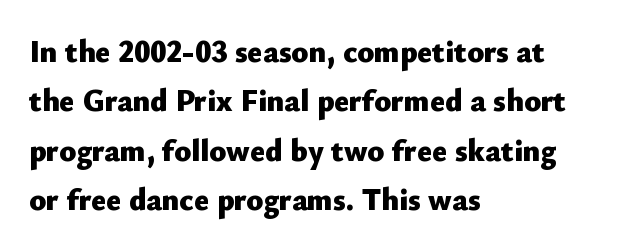
Unlike italic type, these characters show no tilt at all. All the whitespace from short lines collects on the right. Check where the strokes stop: nothing finishes them off — pure sans. You could not count columns in this text — the font is proportionally spaced. Honestly, there is no underline to notice here at all. Leading matches the norm, producing a regular column.
